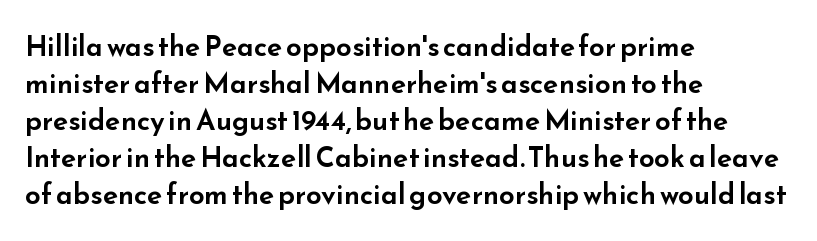
Q: Is the text italic (slanted)? A: No, it is upright.
Q: Is the typeface a serif or a sans-serif typeface? A: Sans-serif.
Q: Is the text underlined? A: No.
Q: How is the paragraph aligned? A: Left-aligned.
Q: Is the spacing between letters normal or unusually wide? A: Normal.
Q: Is the spacing between lines tight, normal or loose? A: Normal.
Q: Width (condensed, normal, or wide)? A: Wide.
Q: Stroke contrast? A: Low.
Q: x-height? A: Small.
Q: Monospaced? A: No.
